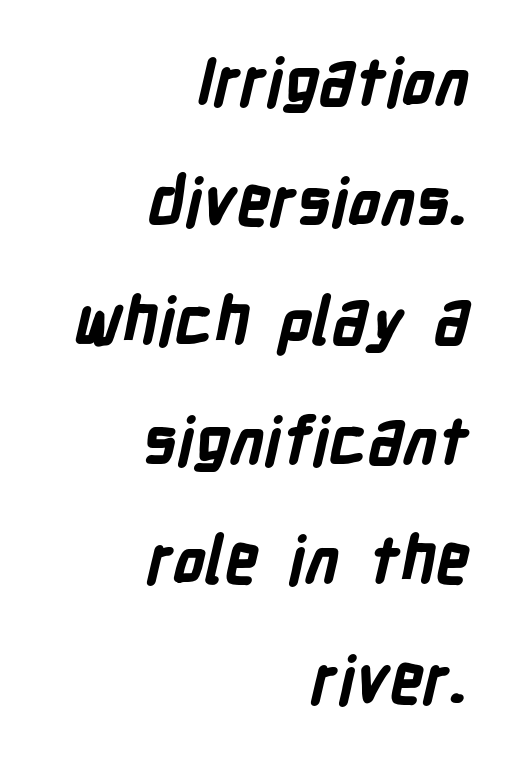
The image shows 65 px bold, condensed sans-serif type; set right-aligned, line spacing 1.84x, normal letter spacing, not underlined; low stroke contrast and a medium x-height.
